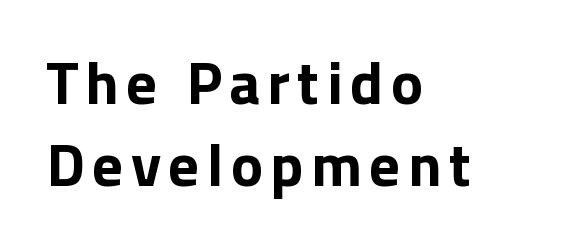
Q: Is the text bold? A: Yes.
Q: Is the text italic (slanted)? A: No, it is upright.
Q: Is the typeface a serif or a sans-serif typeface? A: Sans-serif.
Q: Is the text underlined? A: No.
Q: How is the paragraph aligned? A: Left-aligned.
Q: Is the spacing between lines tight, normal or loose? A: Normal.
Q: Width (condensed, normal, or wide)? A: Normal.
Q: Stroke contrast? A: Low.
Q: x-height? A: Medium.
Q: Monospaced? A: No.
